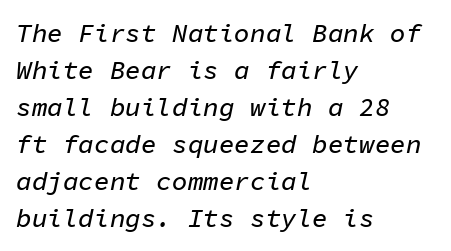
Vertically, the passage feels balanced, rows spaced as you'd expect. The words here are not underlined. If you drew a ruler down the left edge, every line would touch it. Each word holds together tightly as a unit, with standard inter-letter gaps. Yep, that's italic — everything's leaning.
